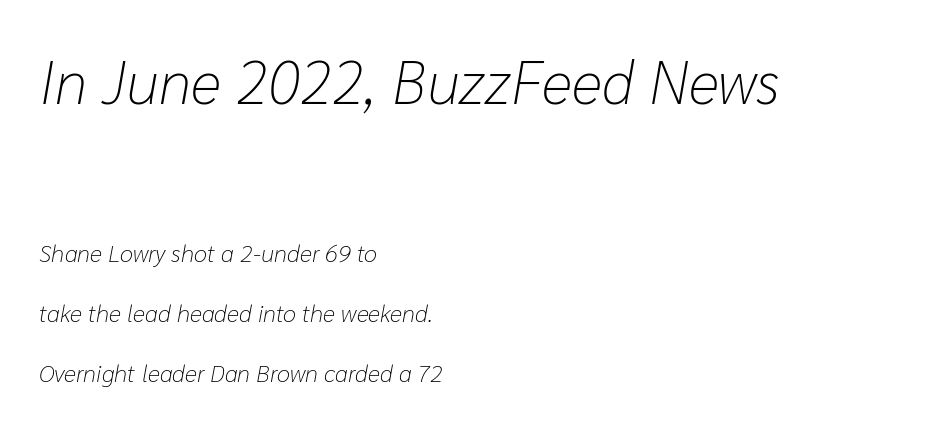
Q: Is the text bold? A: No.
Q: Is the text italic (slanted)? A: Yes, it leans right by about 10 degrees.
Q: Is the text underlined? A: No.
Q: How is the paragraph aligned? A: Left-aligned.
Q: Is the spacing between letters normal or unusually wide? A: Normal.
Q: Is the spacing between lines tight, normal or loose? A: Loose.
Q: Which block of text is set in a larger size, the first (top) or the second (bottom)? A: The first (top) one.
Q: Width (condensed, normal, or wide)? A: Normal.
Q: Stroke contrast? A: Low.
Q: x-height? A: Medium.
Q: Monospaced? A: No.
